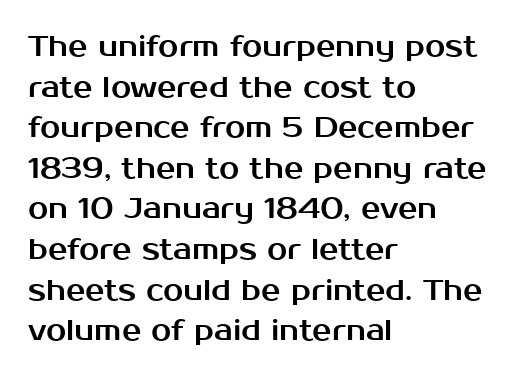
{"serif": "no", "italic": "no", "width": "normal", "stroke_contrast": "medium", "x_height": "medium", "monospaced": "no", "underline": "no", "align": "left", "line_spacing": "normal", "line_spacing_ratio": 1.4, "letter_spacing": "normal", "letter_spacing_em": 0.0, "glyph_px": 29}
